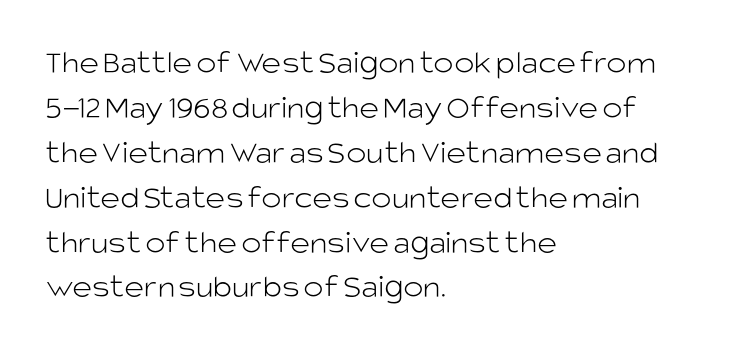
The image shows 34 px light sans-serif type, upright; set left-aligned, normal line spacing (1.32x), normal letter spacing, not underlined; low stroke contrast and a large x-height.
